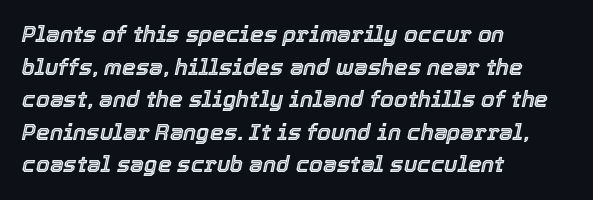
{"italic": "yes", "lean": "right", "slant_degrees": 12, "underline": "no", "align": "left", "line_spacing": "normal", "line_spacing_ratio": 1.48, "letter_spacing": "normal", "letter_spacing_em": 0.0, "glyph_px": 22}
